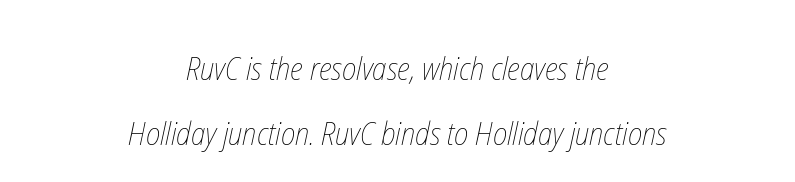
{"bold": "no", "weight": "thin", "width": "condensed", "stroke_contrast": "low", "x_height": "medium", "monospaced": "no", "underline": "no", "align": "center", "line_spacing": "loose", "line_spacing_ratio": 2.04, "letter_spacing": "normal", "letter_spacing_em": 0.0, "glyph_px": 32}
